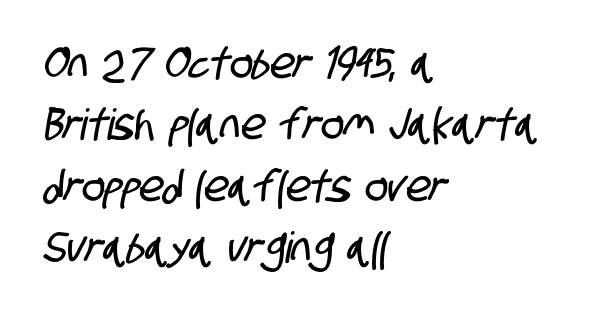
Check under the words: just untouched page. These lines sit exactly where default settings would place them. The type is set solid horizontally, with unmodified tracking. Here the designer chose a conventional face with non-uniform glyph widths.
